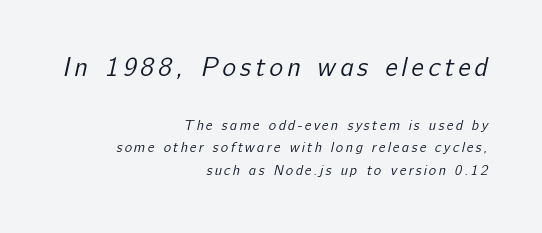
{"bold": "no", "underline": "no", "align": "right", "line_spacing": "normal", "line_spacing_ratio": 1.61, "larger_block": "first", "size_ratio": 1.86, "glyph_px": 26}
